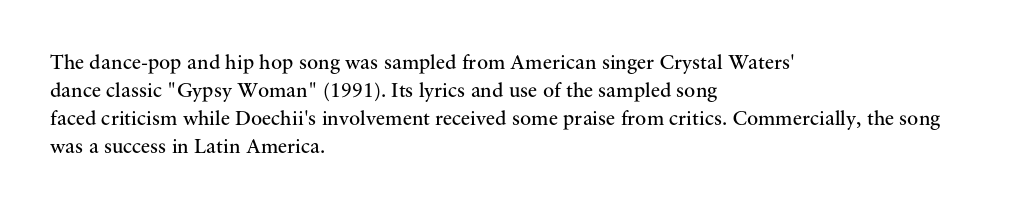
Visually the block forms a straight wall on the left and a jagged coastline on the right. Style check: upright. Bold? No — there's no thickening of the strokes. Notice how descenders clear the ascenders below comfortably — that's standard leading. Each word holds together tightly as a unit, with standard inter-letter gaps.
